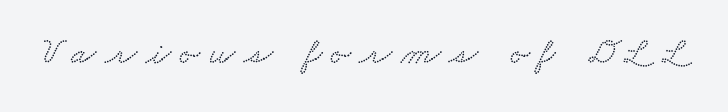
Q: Is the typeface a serif or a sans-serif typeface? A: Serif.
Q: Is the text underlined? A: No.
Q: Is the spacing between letters normal or unusually wide? A: Unusually wide.
Q: Width (condensed, normal, or wide)? A: Wide.
Q: Stroke contrast? A: Low.
Q: x-height? A: Small.
Q: Monospaced? A: No.
